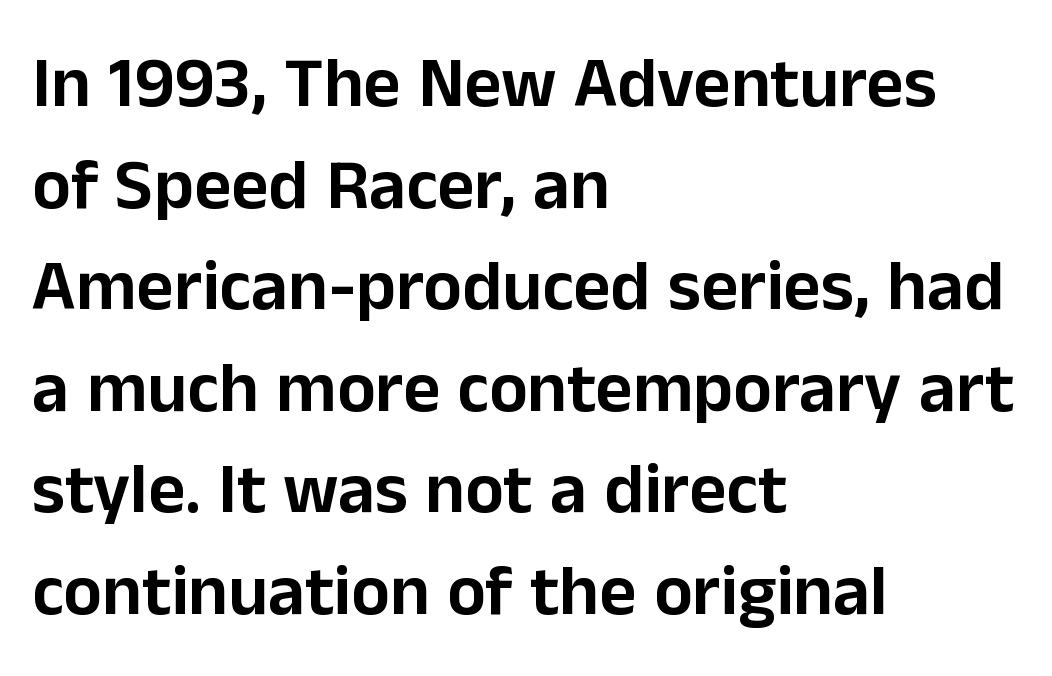
The image shows 72 px sans-serif type, upright; set left-aligned, normal line spacing (1.41x), normal letter spacing, not underlined; low stroke contrast and a medium x-height.
